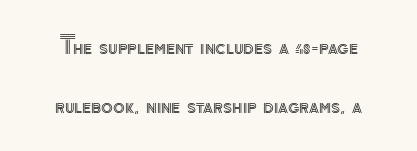
Q: Is the text italic (slanted)? A: No, it is upright.
Q: Is the text underlined? A: No.
Q: Is the spacing between letters normal or unusually wide? A: Normal.
Q: Is the spacing between lines tight, normal or loose? A: Loose.
